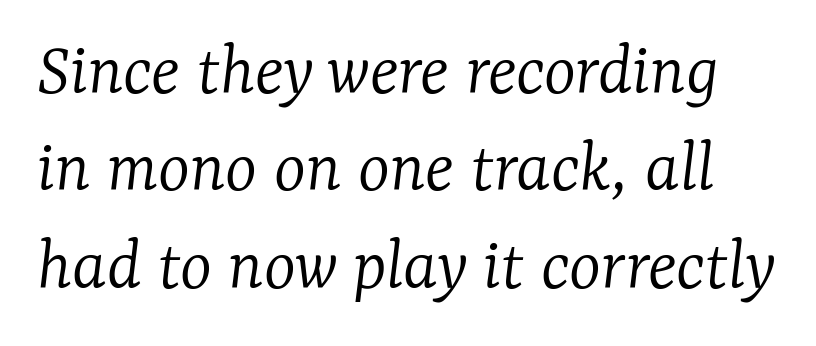
{"serif": "yes", "italic": "yes", "lean": "right", "slant_degrees": 7, "bold": "no", "weight": "light", "width": "normal", "stroke_contrast": "low", "x_height": "medium", "monospaced": "no", "underline": "no", "line_spacing": "normal", "line_spacing_ratio": 1.28, "letter_spacing": "normal", "letter_spacing_em": 0.0, "glyph_px": 76}
